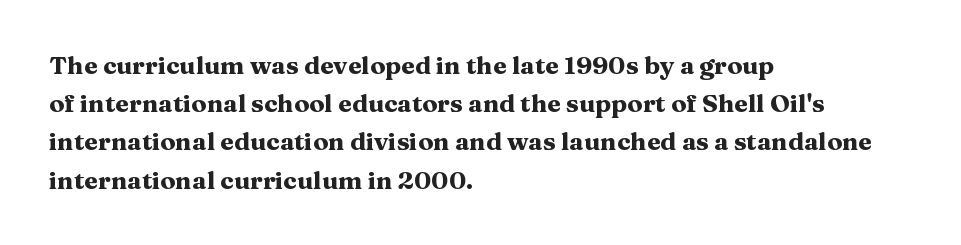
{"italic": "no", "bold": "yes", "underline": "no", "align": "left", "line_spacing": "normal", "line_spacing_ratio": 1.53, "letter_spacing": "normal", "letter_spacing_em": 0.0, "glyph_px": 25}
